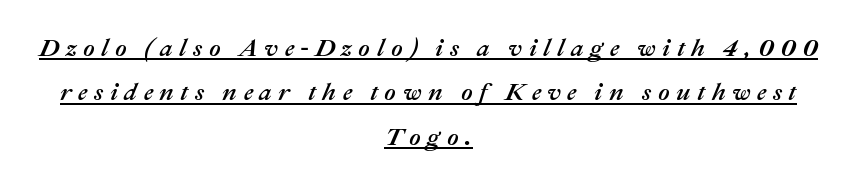
The line texture is sparse and dotted thanks to wide tracking. A typesetter would mark this as italic. The string is rendered with underlining switched on. Line starts and ends both wander, symmetrically.
